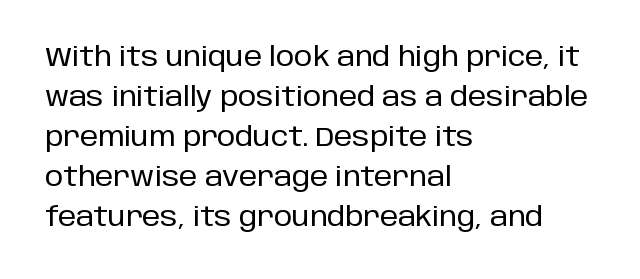
The image shows 26 px text type, upright; set left-aligned, normal line spacing (1.54x), normal letter spacing, not underlined.
